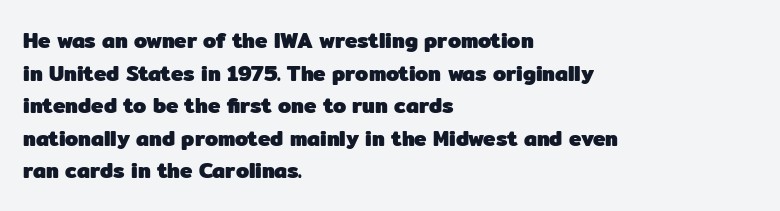
The image shows 21 px bold type, upright; set left-aligned, normal line spacing (1.55x), normal letter spacing, not underlined.
